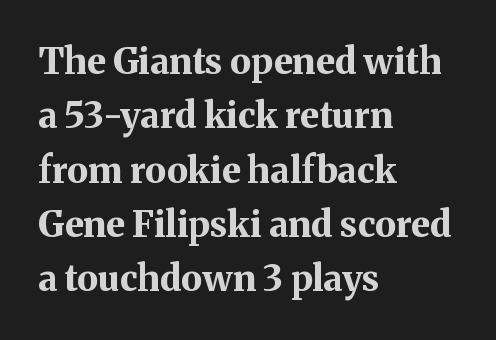
Is this a fixed-width face? No — the glyphs have proportional, varying widths. The rag falls on the right side of this text block. The gaps between neighbouring characters are ordinary and unremarkable. What's the leading like? Ordinary, nothing unusual.
